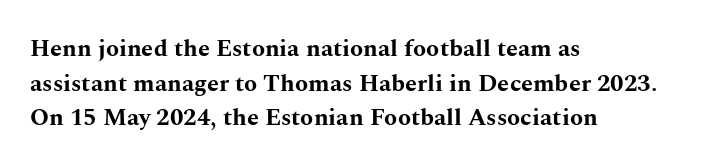
Rule under the text: the space is simply empty. Nothing unusual about the tracking: characters are spaced as the font intends. Leading: standard. This sample uses an upright cut, with every glyph sitting square on the baseline. Set as a true bold cut, around the 700 mark. Line beginnings align vertically; line endings do not.
